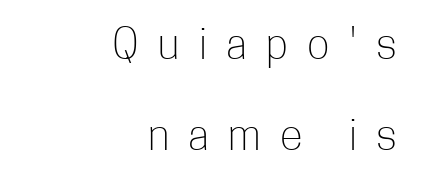
The image shows 42 px light, condensed sans-serif type, upright; set right-aligned, loose line spacing (2.17x), unusually wide letter spacing (+0.46 em), not underlined; low stroke contrast and a medium x-height.
